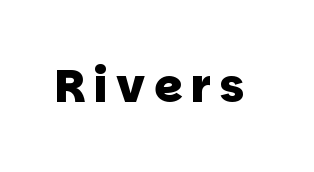
The image shows 45 px heavy sans-serif type; set not underlined; low stroke contrast and a large x-height.
